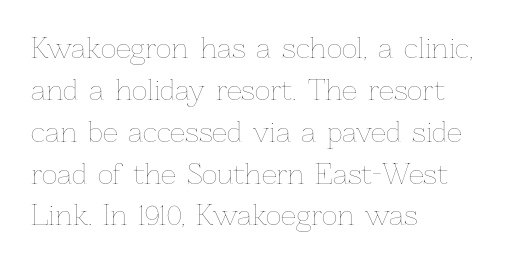
Anything drawn beneath the words? Only blank space. Each word holds together tightly as a unit, with standard inter-letter gaps. Each stroke keeps to a modest, everyday thickness or less. Normally led — the rows are evenly, conventionally spaced. In CSS terms this would be text-align: left. Does the lettering tilt? It doesn't — this is upright.
